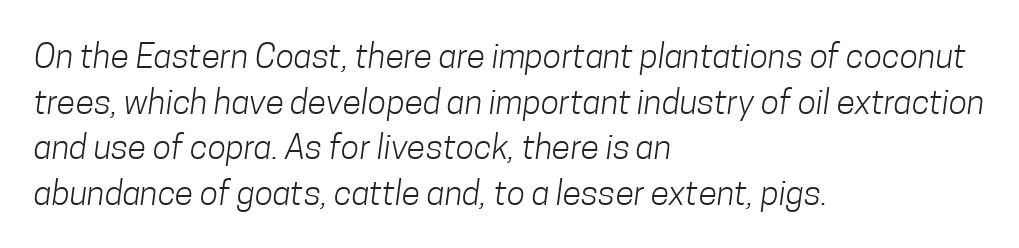
These lines are rendered in a variable-pitch font. This rendering uses left alignment, leaving the right contour irregular. No letter is thick-stroked: the sample isn't bold. Horizontal bands of white between lines are of average thickness.
